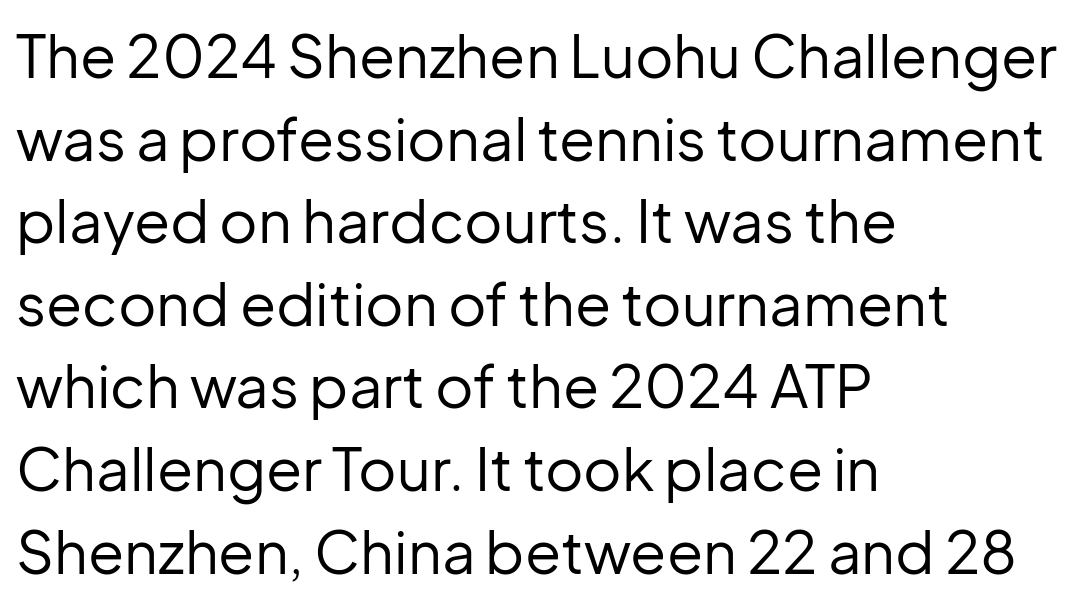
No extra ink here — the face is not bold. The gaps between neighbouring characters are ordinary and unremarkable. The passage shown is typeset with a sans-serif family. Regarding leading, the lines here are spaced in the standard way. These lines are rendered in a variable-pitch font.
